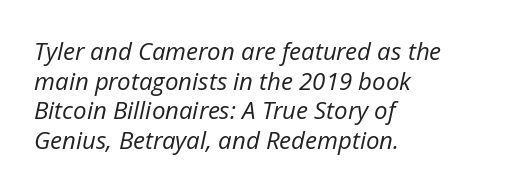
{"italic": "yes", "lean": "right", "slant_degrees": 12, "bold": "no", "underline": "no", "align": "left", "line_spacing_ratio": 1.23, "letter_spacing": "normal", "letter_spacing_em": 0.0, "glyph_px": 24}
